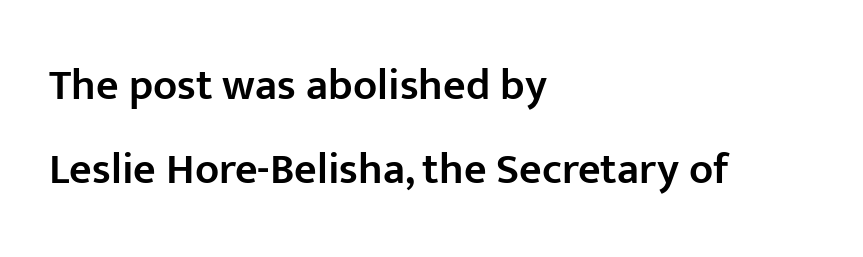
Q: Is the text bold? A: Semi-bold.
Q: Is the text italic (slanted)? A: No, it is upright.
Q: Is the typeface a serif or a sans-serif typeface? A: Sans-serif.
Q: Is the text underlined? A: No.
Q: How is the paragraph aligned? A: Left-aligned.
Q: Is the spacing between letters normal or unusually wide? A: Normal.
Q: Is the spacing between lines tight, normal or loose? A: Loose.
Q: Width (condensed, normal, or wide)? A: Normal.
Q: Stroke contrast? A: Low.
Q: x-height? A: Medium.
Q: Monospaced? A: No.
